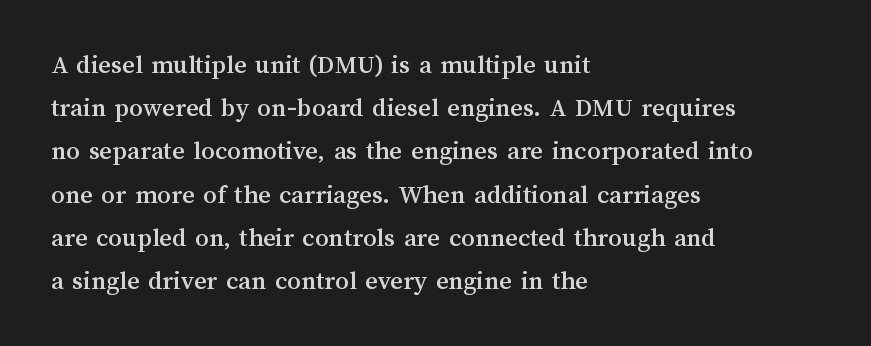
{"italic": "no", "underline": "no", "align": "left", "line_spacing": "normal", "line_spacing_ratio": 1.6, "letter_spacing": "normal", "letter_spacing_em": 0.0, "glyph_px": 27}
